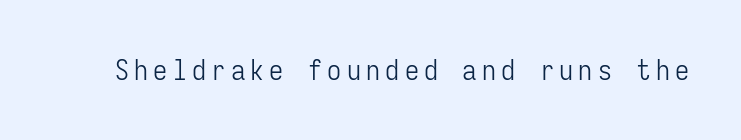
Is this a sans? Yes — the strokes have no serifs. Monospaced: the letters line up in strict vertical columns. The letters stand upright; this is a roman face. The words here are not underlined.
